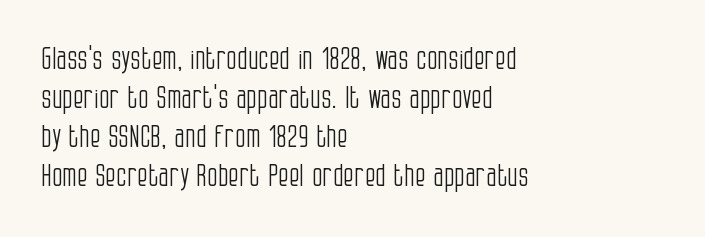
The passage shown is typed in a proportional face where columns would drift. The words here are not underlined. The font family rendered here belongs to the sans-serif group. A student would call this left alignment; a typographer would say flush left, rag right.
